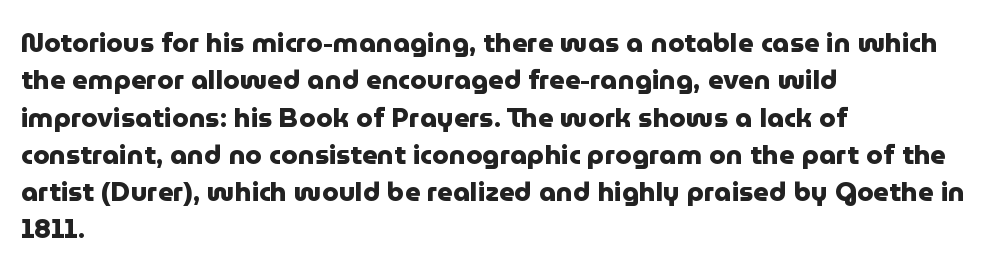
The image shows 27 px bold type, upright; set left-aligned, normal line spacing (1.38x), normal letter spacing, not underlined.
